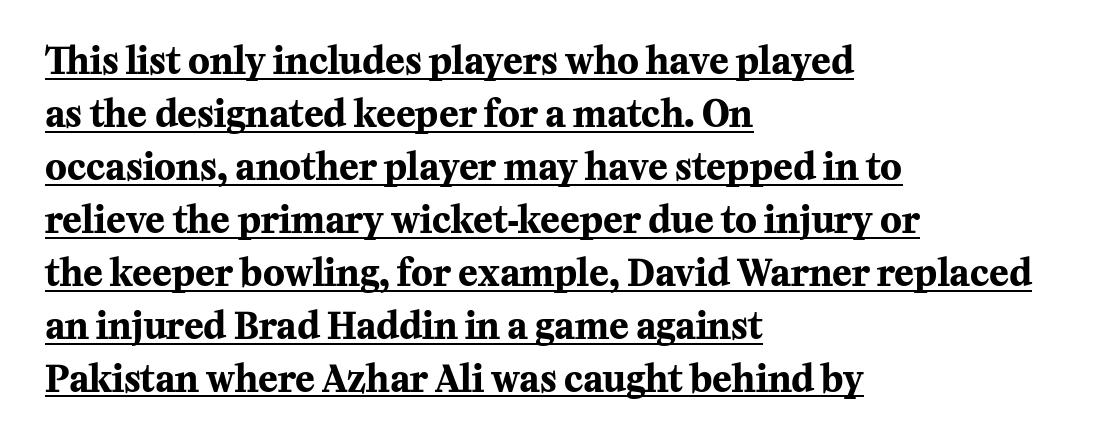
{"serif": "yes", "italic": "no", "bold": "yes", "weight": "bold", "width": "normal", "stroke_contrast": "medium", "x_height": "medium", "monospaced": "no", "underline": "yes", "align": "left", "line_spacing": "normal", "line_spacing_ratio": 1.47, "letter_spacing": "normal", "letter_spacing_em": 0.0, "glyph_px": 36}
